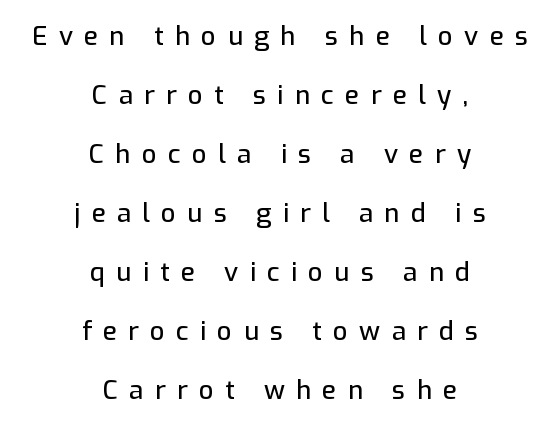
Substantial extra tracking has been applied to these lines. The string is rendered with underlining switched off. Upright lettering throughout. Rows of type keep a wide berth in the vertical direction. Horizontal alignment here is central, giving a formal, balanced look.
